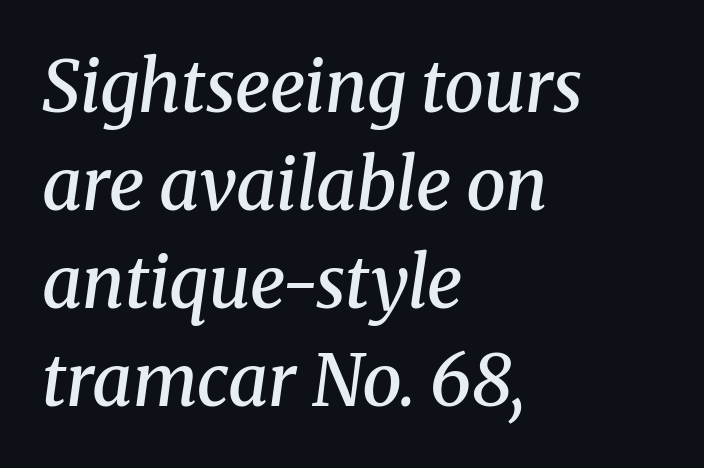
{"serif": "yes", "italic": "yes", "lean": "right", "slant_degrees": 8, "bold": "semi", "weight": "semibold", "width": "normal", "stroke_contrast": "medium", "x_height": "medium", "monospaced": "no", "underline": "no", "align": "left", "line_spacing": "normal", "line_spacing_ratio": 1.38, "letter_spacing": "normal", "letter_spacing_em": 0.0, "glyph_px": 71}
